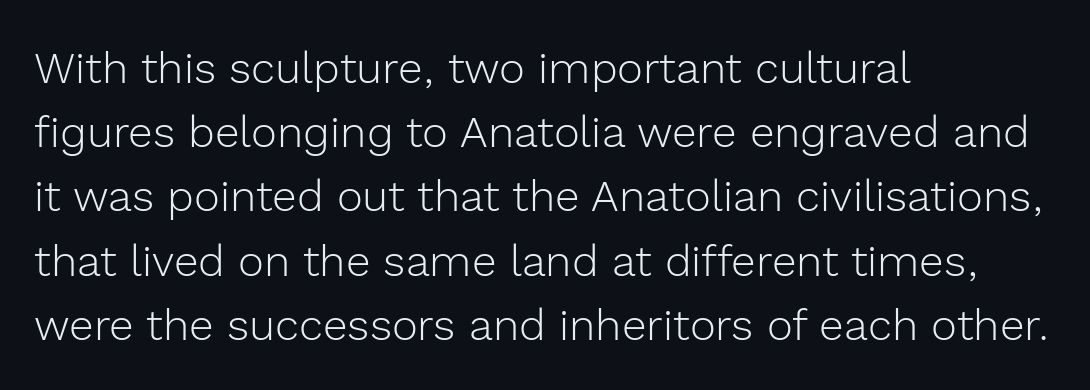
{"serif": "no", "italic": "no", "bold": "no", "weight": "light", "width": "normal", "x_height": "medium", "monospaced": "no", "underline": "no", "align": "left", "line_spacing": "normal", "line_spacing_ratio": 1.46, "letter_spacing": "normal", "letter_spacing_em": 0.0, "glyph_px": 44}
